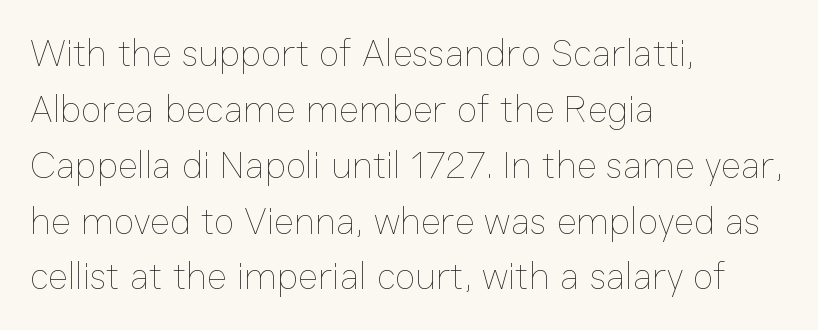
Underline: absent. Stroke thickness stays within the range of a standard reading face or lighter. One glance says typical: line gaps are just what's usual. Alignment: flush left. It's the straight-up-and-down kind of type.
